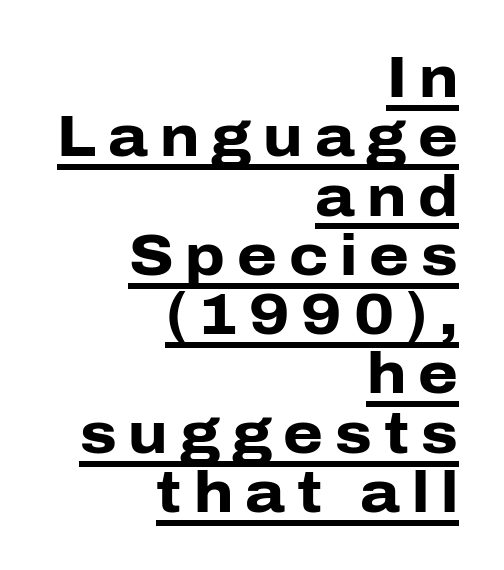
Caption: multi-line text, flush right, ragged left. Descenders here cross a horizontal rule under the line. This rendering employs a face without finishing strokes, i.e., a sans-serif. The letters are bold, with thick, heavy strokes.
